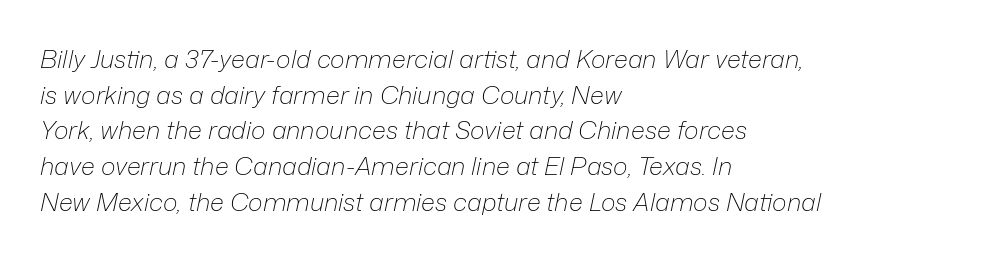
Inter-character spacing is left at the font's built-in metrics. The passage shown stacks its lines at a standard gap. Posture: slanted. Underlining? Definitely not there. One-word summary of the alignment: left.
